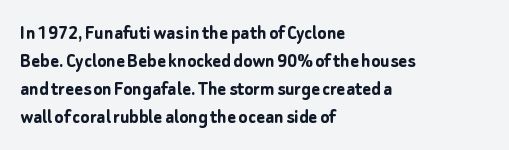
Style check: upright. Reading down the block, your eye returns to a fixed left position each line. This rendering leaves character spacing at its baseline value. Check under the words: just untouched page.
